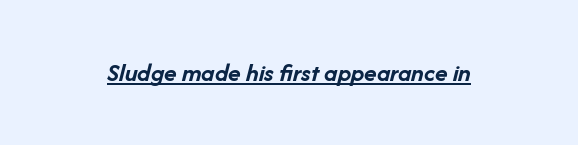
Caption: bold face, heavy strokes. Looks like someone drew a line under every word here. This sample uses plain, unmodified letter spacing. Italic: yes, the glyphs are oblique.
